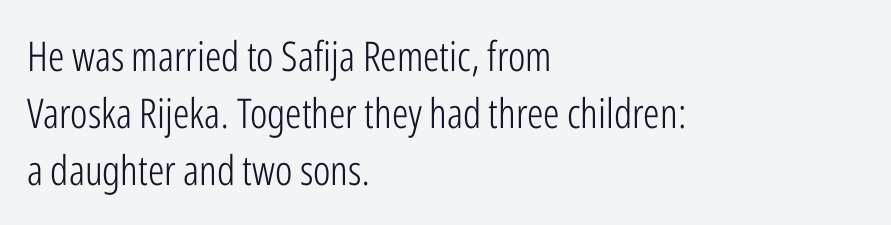
The image shows 41 px light, condensed sans-serif type, upright; set left-aligned, normal line spacing (1.39x), normal letter spacing, not underlined; low stroke contrast and a medium x-height.
